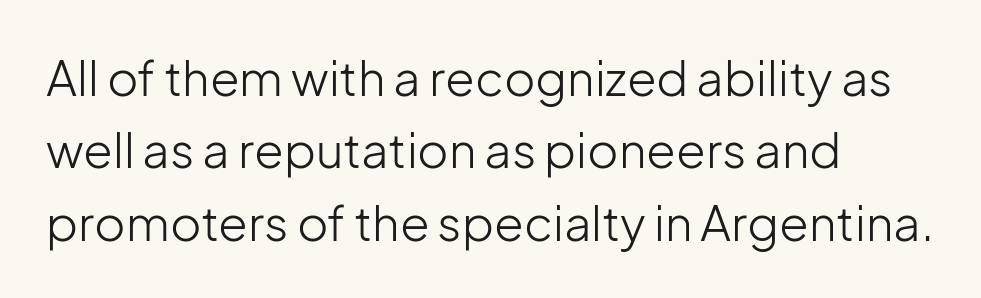
The image shows 48 px light sans-serif type, upright; set left-aligned, normal line spacing (1.51x), normal letter spacing, not underlined; low stroke contrast and a medium x-height.
